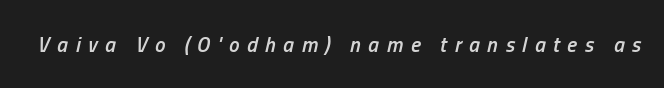
Italic: yes, the glyphs are oblique. These words are printed semibold, heavier than regular yet not bold. The passage shown is not underscored anywhere. Letter spacing: wide.
